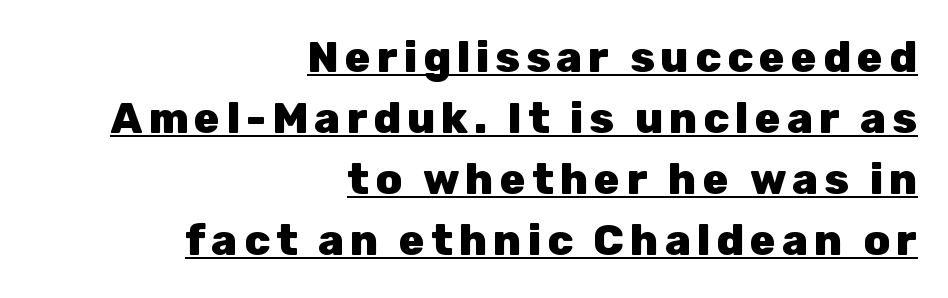
Alignment: flush right. Normally led — the rows are evenly, conventionally spaced. No feet cap the strokes, marking this as sans-serif type. The letters stand straight up with perfectly vertical stems. Somebody hit Ctrl+U on this one — the words are underlined.
